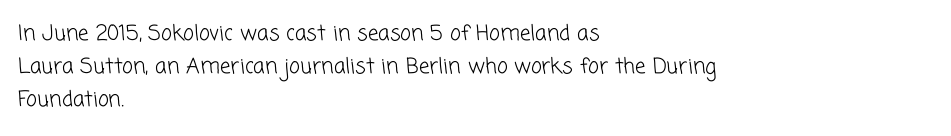
Q: Is the text bold? A: No.
Q: Is the text underlined? A: No.
Q: How is the paragraph aligned? A: Left-aligned.
Q: Is the spacing between letters normal or unusually wide? A: Normal.
Q: Is the spacing between lines tight, normal or loose? A: Normal.
